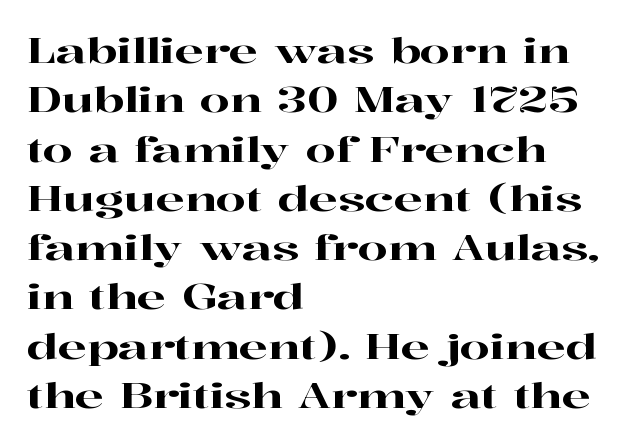
{"serif": "yes", "italic": "no", "width": "wide", "stroke_contrast": "high", "x_height": "medium", "monospaced": "no", "underline": "no", "align": "left", "line_spacing": "normal", "line_spacing_ratio": 1.45, "letter_spacing": "normal", "letter_spacing_em": 0.0, "glyph_px": 34}
